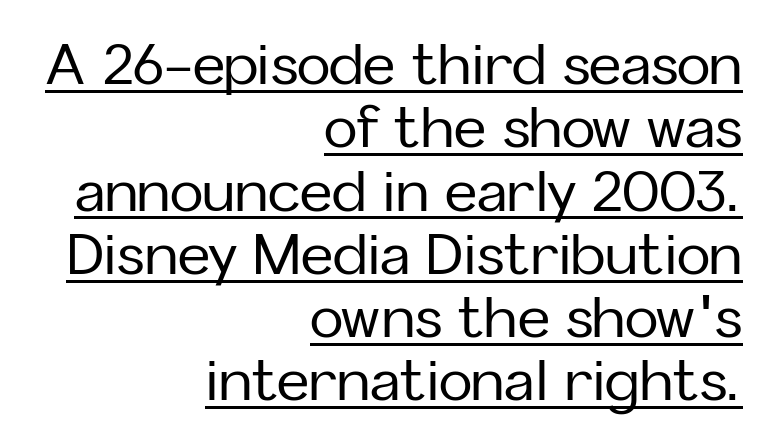
{"serif": "no", "italic": "no", "width": "normal", "stroke_contrast": "low", "x_height": "medium", "monospaced": "no", "underline": "yes", "align": "right", "line_spacing": "tight", "line_spacing_ratio": 1.13, "letter_spacing": "normal", "letter_spacing_em": 0.0, "glyph_px": 56}
